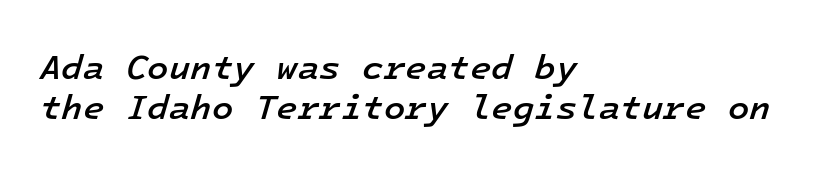
Q: Is the text bold? A: Semi-bold.
Q: Is the text italic (slanted)? A: Yes, it leans right by about 16 degrees.
Q: Is the text underlined? A: No.
Q: How is the paragraph aligned? A: Left-aligned.
Q: Is the spacing between letters normal or unusually wide? A: Normal.
Q: Is the spacing between lines tight, normal or loose? A: Tight.
Q: Width (condensed, normal, or wide)? A: Normal.
Q: Stroke contrast? A: Low.
Q: x-height? A: Medium.
Q: Monospaced? A: Yes.
